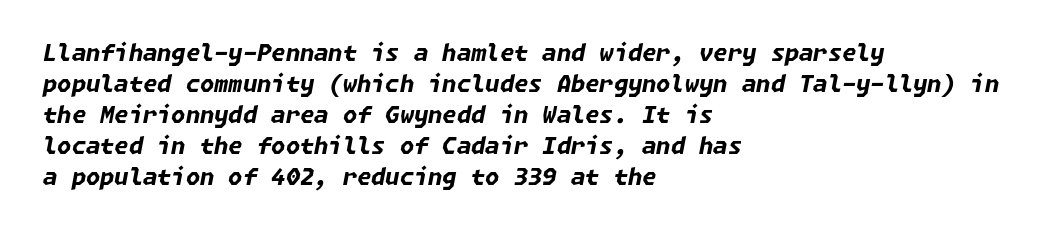
Q: Is the text bold? A: Yes.
Q: Is the text italic (slanted)? A: Yes, it leans right by about 11 degrees.
Q: Is the text underlined? A: No.
Q: How is the paragraph aligned? A: Left-aligned.
Q: Is the spacing between letters normal or unusually wide? A: Normal.
Q: Is the spacing between lines tight, normal or loose? A: Normal.
